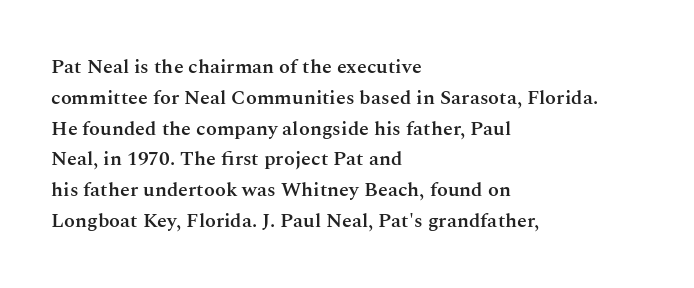
{"italic": "no", "bold": "semi", "underline": "no", "align": "left", "line_spacing": "normal", "line_spacing_ratio": 1.54, "letter_spacing": "normal", "letter_spacing_em": 0.0, "glyph_px": 20}
